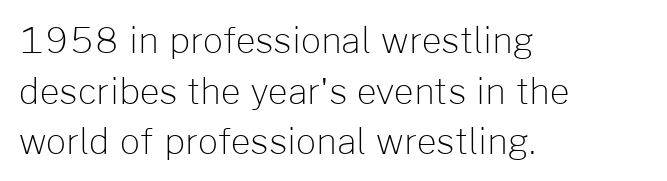
The image shows 35 px light sans-serif type, upright; set left-aligned, normal line spacing (1.45x), normal letter spacing, not underlined; low stroke contrast and a medium x-height.
